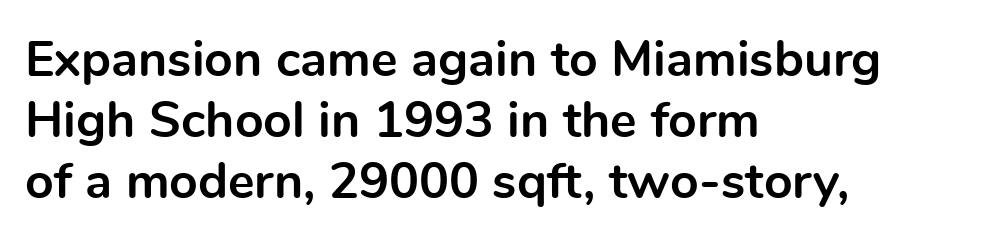
These lines keep a tight, regular rhythm from letter to letter. Observe the absence of serifs on each vertical stroke in this sample. Plenty of ink on the page — the face is bold. Style check: upright.
